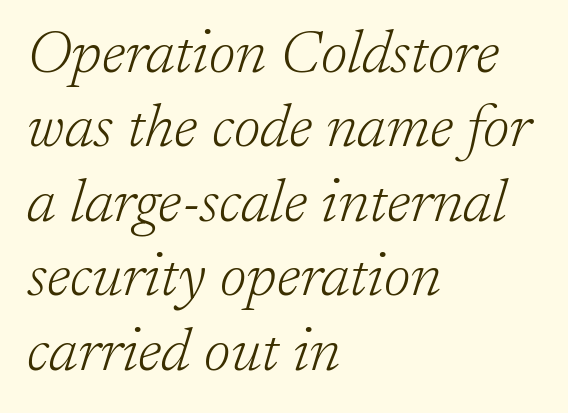
No extra tracking has been applied to these lines. The whole block is typeset with a tilt. Descenders hang freely into open space. The strokes carry an ordinary text weight at most.
